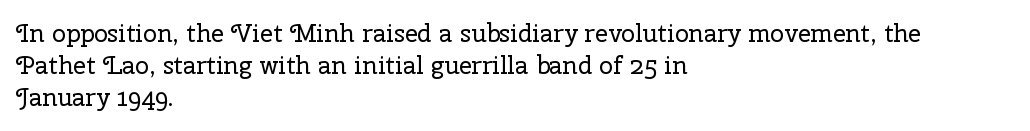
Q: Is the text bold? A: No.
Q: Is the text italic (slanted)? A: No, it is upright.
Q: Is the text underlined? A: No.
Q: How is the paragraph aligned? A: Left-aligned.
Q: Is the spacing between letters normal or unusually wide? A: Normal.
Q: Is the spacing between lines tight, normal or loose? A: Normal.
